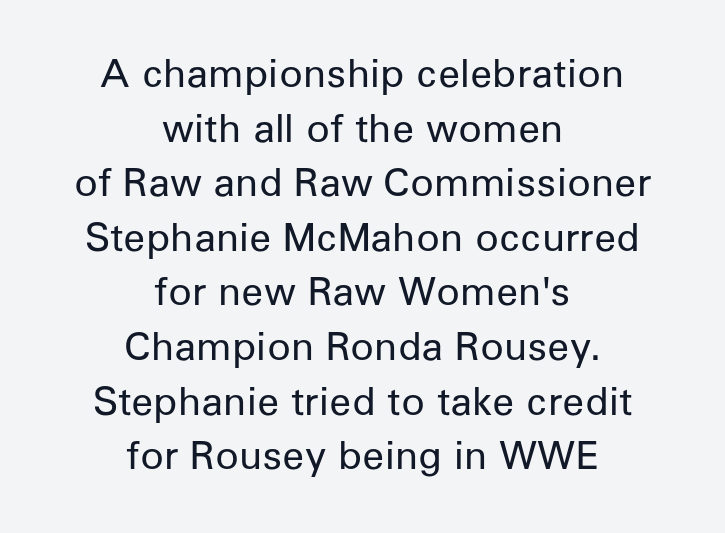
{"serif": "no", "italic": "no", "bold": "no", "weight": "regular", "width": "normal", "stroke_contrast": "low", "x_height": "medium", "monospaced": "no", "underline": "no", "align": "center", "line_spacing": "normal", "line_spacing_ratio": 1.4, "letter_spacing": "normal", "letter_spacing_em": 0.0, "glyph_px": 39}
